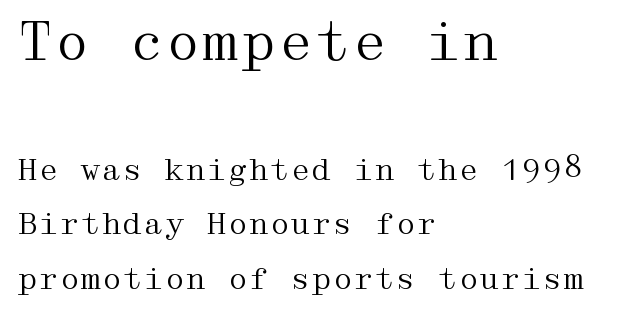
The type sits square on the baseline with zero lean. Letterform terminals end in serifs throughout the passage. This rendering leaves character spacing at its baseline value. You get the large type first, then a drop to smaller type.
